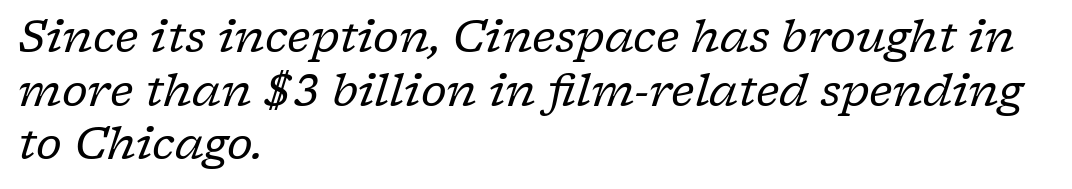
The image shows 44 px regular-weight serif type, italic (leaning right); set left-aligned, line spacing 1.22x, normal letter spacing, not underlined; low stroke contrast and a medium x-height.
